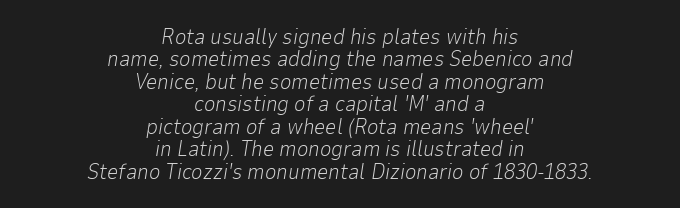
Q: Is the text bold? A: No.
Q: Is the text italic (slanted)? A: Yes, it leans right by about 9 degrees.
Q: Is the text underlined? A: No.
Q: How is the paragraph aligned? A: Centered.
Q: Is the spacing between letters normal or unusually wide? A: Normal.
Q: Is the spacing between lines tight, normal or loose? A: Tight.
